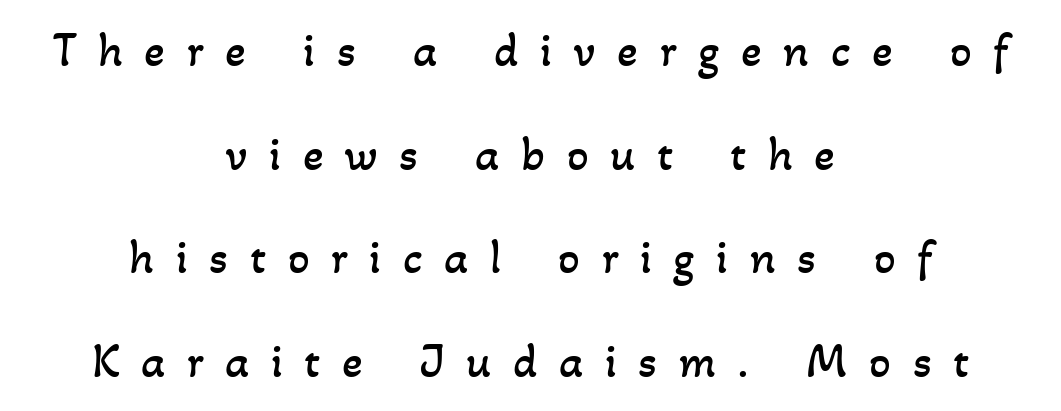
{"bold": "no", "weight": "regular", "width": "normal", "stroke_contrast": "low", "x_height": "small", "monospaced": "no", "underline": "no", "align": "center", "line_spacing": "loose", "line_spacing_ratio": 2.16, "letter_spacing": "wide", "letter_spacing_em": 0.45, "glyph_px": 48}
